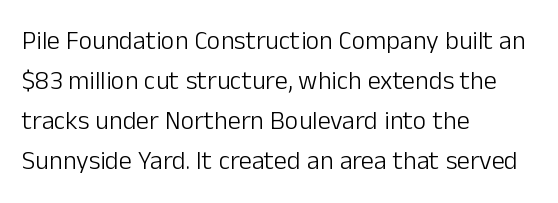
Q: Is the text bold? A: No.
Q: Is the text italic (slanted)? A: No, it is upright.
Q: Is the text underlined? A: No.
Q: How is the paragraph aligned? A: Left-aligned.
Q: Is the spacing between letters normal or unusually wide? A: Normal.
Q: Is the spacing between lines tight, normal or loose? A: Normal.
